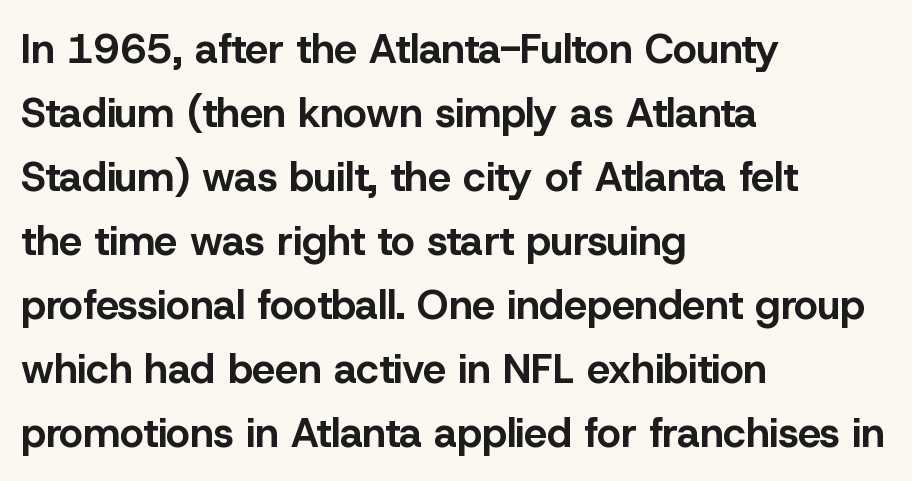
{"serif": "no", "italic": "no", "bold": "yes", "weight": "bold", "width": "normal", "stroke_contrast": "low", "x_height": "medium", "monospaced": "no", "underline": "no", "align": "left", "line_spacing": "normal", "line_spacing_ratio": 1.56, "letter_spacing": "normal", "letter_spacing_em": 0.0, "glyph_px": 41}
